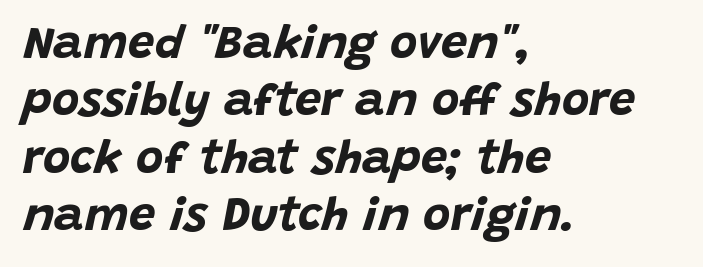
{"italic": "yes", "lean": "right", "slant_degrees": 15, "bold": "yes", "weight": "bold", "width": "normal", "stroke_contrast": "low", "x_height": "large", "monospaced": "no", "underline": "no", "align": "left", "line_spacing_ratio": 1.22, "letter_spacing": "normal", "letter_spacing_em": 0.0, "glyph_px": 47}
